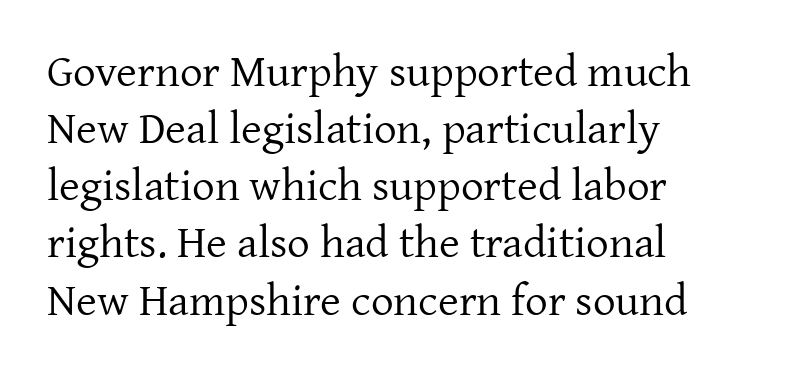
The image shows 45 px regular-weight serif type, upright; set left-aligned, normal line spacing (1.27x), normal letter spacing, not underlined; low stroke contrast and a medium x-height.
